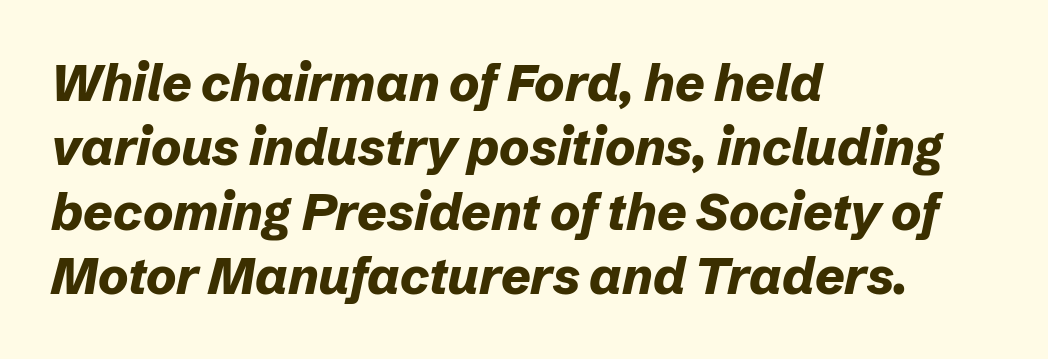
Notice how the passage keeps a crisp vertical edge on the left only. Check under the words: just untouched page. The line-height multiplier appears to be the usual default. When letters slant like this, we call the style italic. Plenty of ink on the page — the face is bold.
